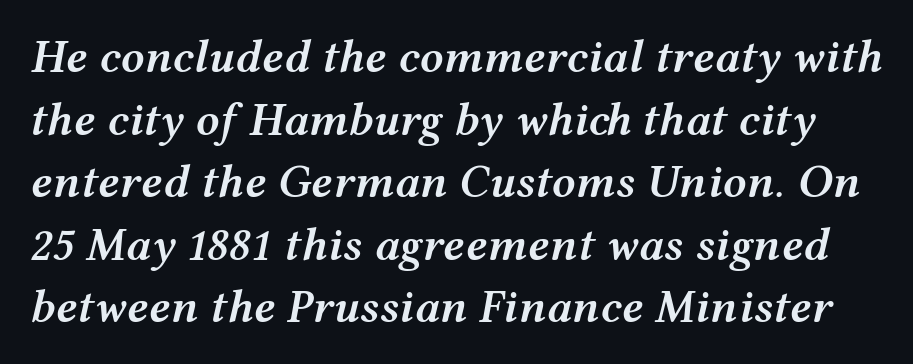
Q: Is the text bold? A: Semi-bold.
Q: Is the text italic (slanted)? A: Yes, it leans right by about 12 degrees.
Q: Is the text underlined? A: No.
Q: Is the spacing between letters normal or unusually wide? A: Normal.
Q: Is the spacing between lines tight, normal or loose? A: Normal.
Q: Width (condensed, normal, or wide)? A: Wide.
Q: Stroke contrast? A: Medium.
Q: x-height? A: Medium.
Q: Monospaced? A: No.
